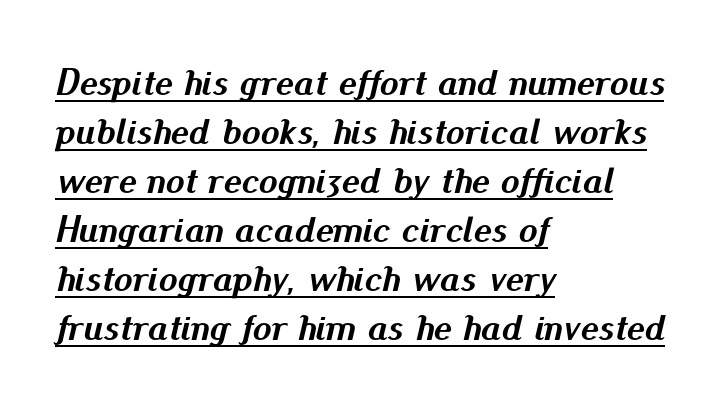
The image shows 38 px semibold type, italic (leaning right); set left-aligned, normal line spacing (1.29x), normal letter spacing, underlined; medium stroke contrast and a small x-height.
